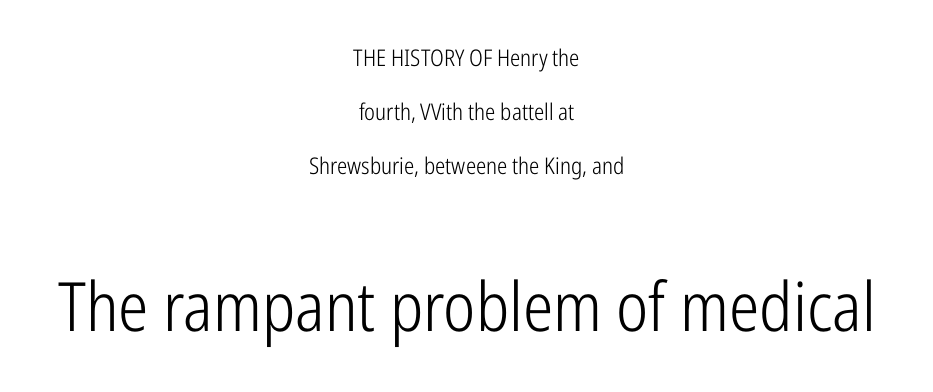
The image shows 68 px light, condensed sans-serif type, upright; set centered, loose line spacing (2.35x), normal letter spacing, not underlined; the second (bottom) block is 2.96x larger; low stroke contrast and a medium x-height.
